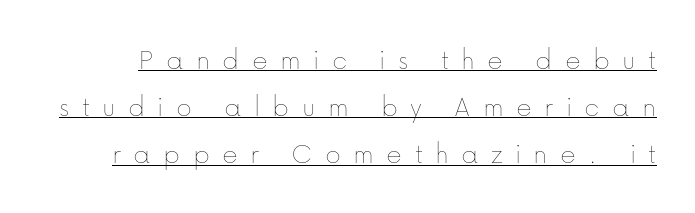
Q: Is the text bold? A: No.
Q: Is the text italic (slanted)? A: No, it is upright.
Q: Is the text underlined? A: Yes.
Q: Is the spacing between letters normal or unusually wide? A: Unusually wide.
Q: Is the spacing between lines tight, normal or loose? A: Normal.
Q: Width (condensed, normal, or wide)? A: Normal.
Q: Stroke contrast? A: Low.
Q: x-height? A: Medium.
Q: Monospaced? A: No.
